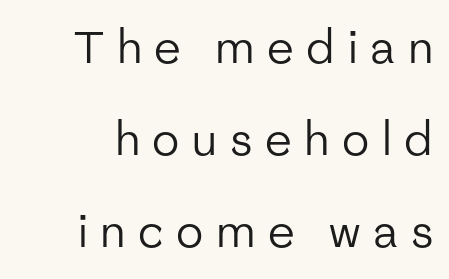
{"serif": "no", "italic": "no", "bold": "no", "weight": "regular", "width": "normal", "stroke_contrast": "low", "x_height": "medium", "monospaced": "no", "underline": "no", "line_spacing": "loose", "line_spacing_ratio": 2.05, "letter_spacing": "wide", "letter_spacing_em": 0.28, "glyph_px": 45}
